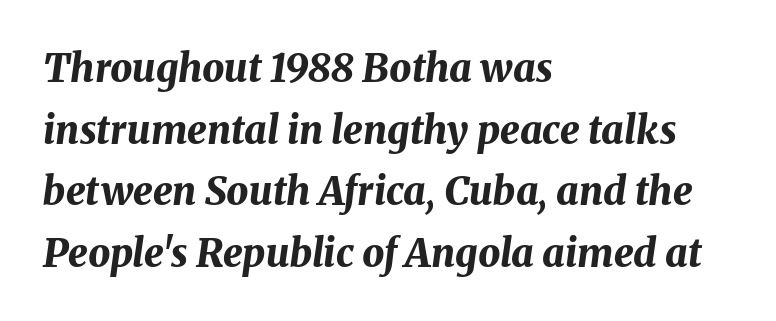
The image shows 39 px bold type, italic (leaning right); set left-aligned, normal line spacing (1.58x), normal letter spacing, not underlined; medium stroke contrast and a medium x-height.
